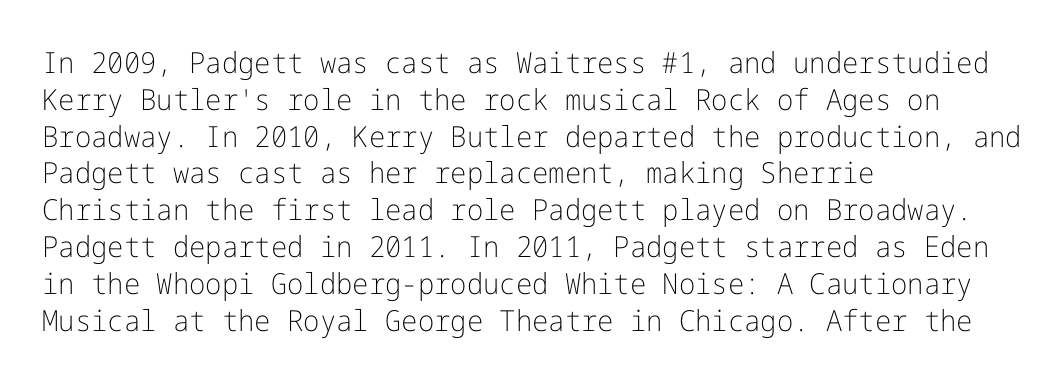
Q: Is the text bold? A: No.
Q: Is the text italic (slanted)? A: No, it is upright.
Q: Is the typeface a serif or a sans-serif typeface? A: Sans-serif.
Q: Is the text underlined? A: No.
Q: How is the paragraph aligned? A: Left-aligned.
Q: Is the spacing between letters normal or unusually wide? A: Normal.
Q: Is the spacing between lines tight, normal or loose? A: Normal.
Q: Width (condensed, normal, or wide)? A: Normal.
Q: Stroke contrast? A: Low.
Q: x-height? A: Medium.
